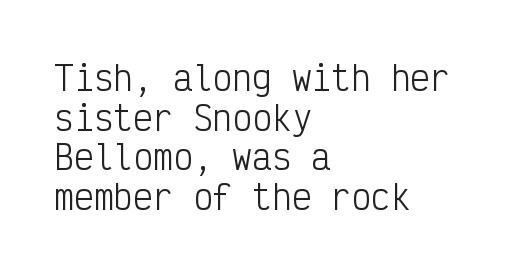
Q: Is the text bold? A: No.
Q: Is the text italic (slanted)? A: No, it is upright.
Q: Is the typeface a serif or a sans-serif typeface? A: Sans-serif.
Q: Is the text underlined? A: No.
Q: How is the paragraph aligned? A: Left-aligned.
Q: Is the spacing between letters normal or unusually wide? A: Normal.
Q: Width (condensed, normal, or wide)? A: Condensed.
Q: Stroke contrast? A: Low.
Q: x-height? A: Medium.
Q: Monospaced? A: Yes.
